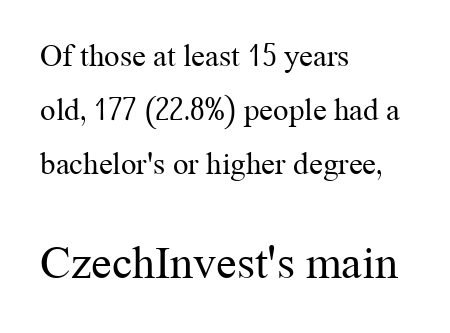
The image shows 46 px regular-weight serif type, upright; set left-aligned, line spacing 1.75x, normal letter spacing, not underlined; the second (bottom) block is 1.48x larger; medium stroke contrast and a medium x-height.
